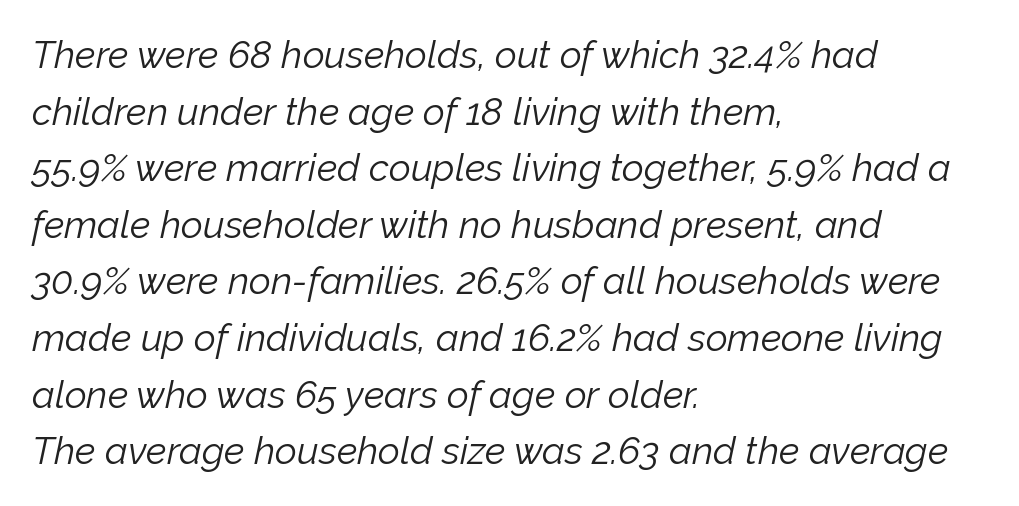
Q: Is the text bold? A: No.
Q: Is the text italic (slanted)? A: Yes, it leans right by about 12 degrees.
Q: Is the text underlined? A: No.
Q: How is the paragraph aligned? A: Left-aligned.
Q: Is the spacing between letters normal or unusually wide? A: Normal.
Q: Is the spacing between lines tight, normal or loose? A: Normal.
Q: Width (condensed, normal, or wide)? A: Normal.
Q: Stroke contrast? A: Low.
Q: x-height? A: Medium.
Q: Monospaced? A: No.
